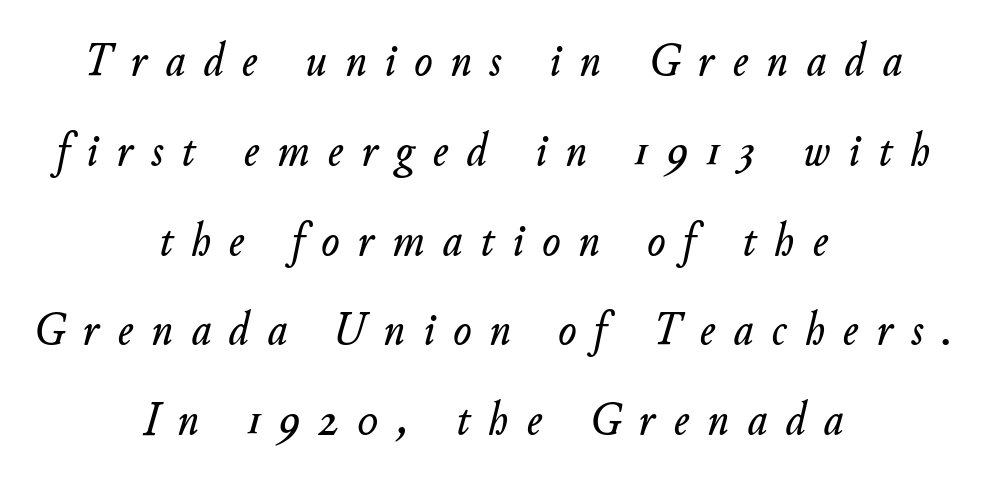
{"italic": "yes", "lean": "right", "slant_degrees": 11, "width": "normal", "stroke_contrast": "low", "x_height": "small", "monospaced": "no", "underline": "no", "align": "center", "line_spacing_ratio": 1.87, "letter_spacing": "wide", "letter_spacing_em": 0.38, "glyph_px": 48}
